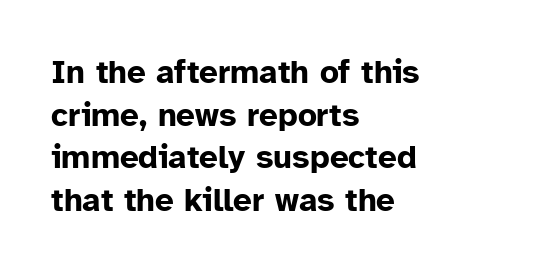
Characters remain perfectly vertical along every line. Observe the ordinary spacing: letters are neighbours, not strangers. Bold? Absolutely — the strokes are thick and heavy. In terms of letterform style, serifs are entirely absent. These lines are set flush left with a ragged right edge.
